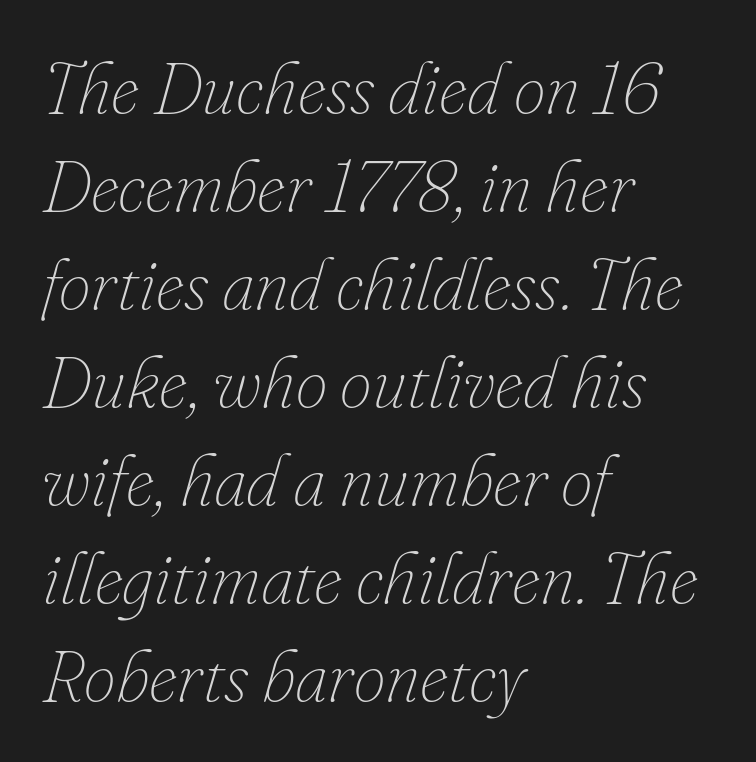
Each letter keeps its own natural width here, so spacing adapts to shape. No chunkiness to these letters — they're not bold. Quick note: italic. The text block is weighted toward the left margin, trailing off unevenly rightward. The gaps between neighbouring characters are ordinary and unremarkable.
